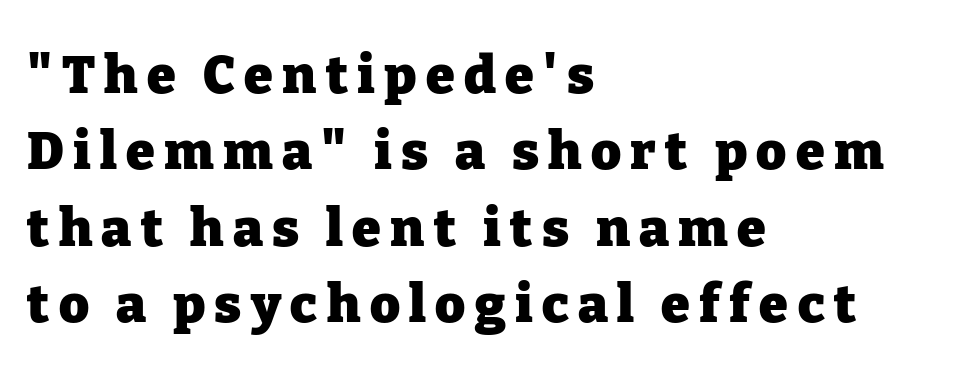
{"serif": "yes", "italic": "no", "bold": "yes", "weight": "heavy", "width": "normal", "stroke_contrast": "low", "x_height": "medium", "monospaced": "no", "underline": "no", "align": "left", "line_spacing": "normal", "line_spacing_ratio": 1.47, "glyph_px": 52}
